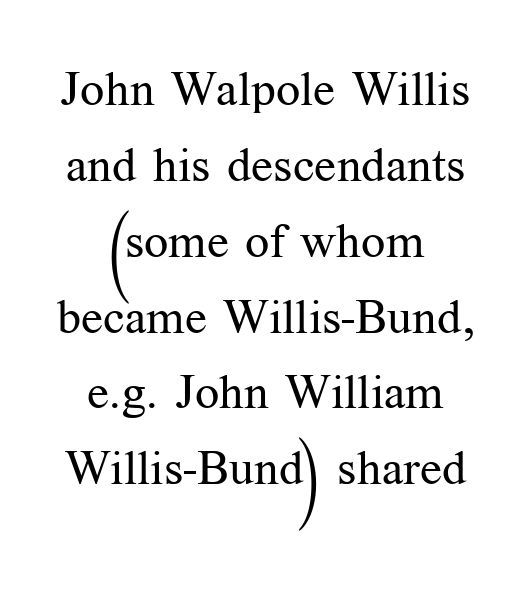
Q: Is the text bold? A: No.
Q: Is the text italic (slanted)? A: No, it is upright.
Q: Is the typeface a serif or a sans-serif typeface? A: Serif.
Q: Is the text underlined? A: No.
Q: How is the paragraph aligned? A: Centered.
Q: Is the spacing between letters normal or unusually wide? A: Normal.
Q: Is the spacing between lines tight, normal or loose? A: Normal.
Q: Width (condensed, normal, or wide)? A: Normal.
Q: Stroke contrast? A: Medium.
Q: x-height? A: Medium.
Q: Monospaced? A: No.
